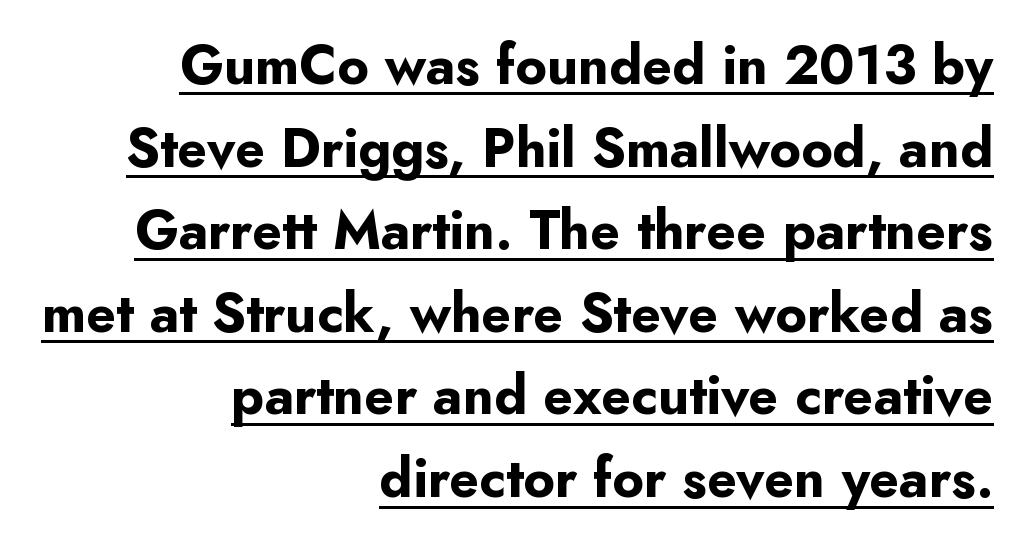
Q: Is the text bold? A: Yes.
Q: Is the text italic (slanted)? A: No, it is upright.
Q: Is the typeface a serif or a sans-serif typeface? A: Sans-serif.
Q: Is the text underlined? A: Yes.
Q: How is the paragraph aligned? A: Right-aligned.
Q: Is the spacing between letters normal or unusually wide? A: Normal.
Q: Is the spacing between lines tight, normal or loose? A: Normal.
Q: Width (condensed, normal, or wide)? A: Normal.
Q: Stroke contrast? A: Low.
Q: x-height? A: Small.
Q: Monospaced? A: No.
